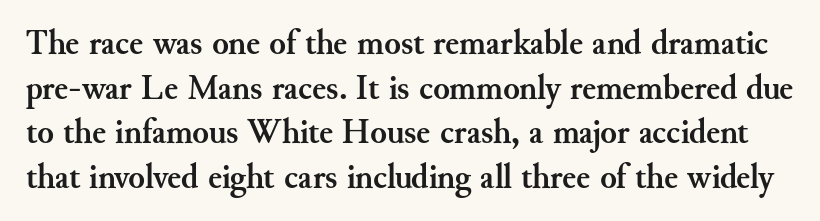
Whoever set this chose a conventional vertical rhythm. Typesetter's note: full bold, strokes at maximum text heaviness. The rendering uses natural spacing where letterforms have individual widths. Italic? Not at all — the glyphs are vertical.
